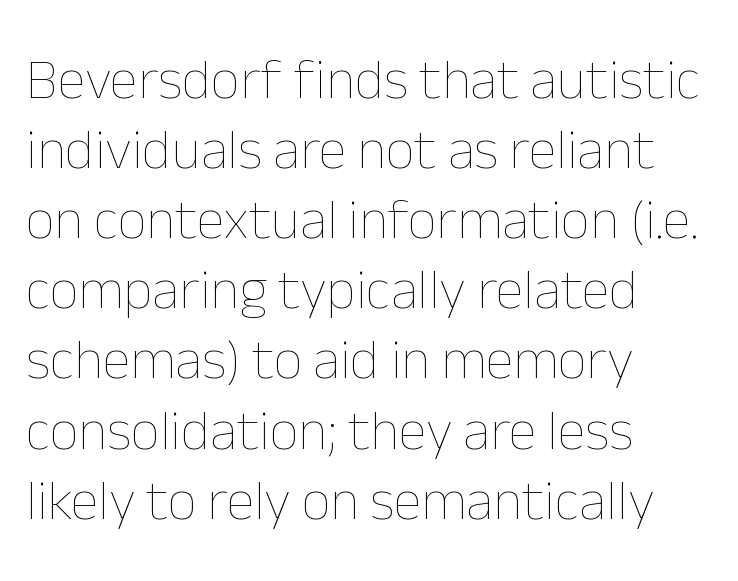
The image shows 57 px thin type, upright; set left-aligned, line spacing 1.23x, normal letter spacing, not underlined; low stroke contrast and a medium x-height.
